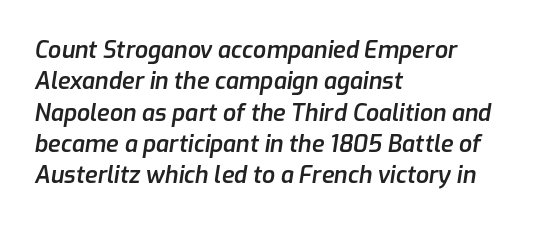
Q: Is the text bold? A: Semi-bold.
Q: Is the text italic (slanted)? A: Yes, it leans right by about 9 degrees.
Q: Is the text underlined? A: No.
Q: How is the paragraph aligned? A: Left-aligned.
Q: Is the spacing between letters normal or unusually wide? A: Normal.
Q: Is the spacing between lines tight, normal or loose? A: Normal.
